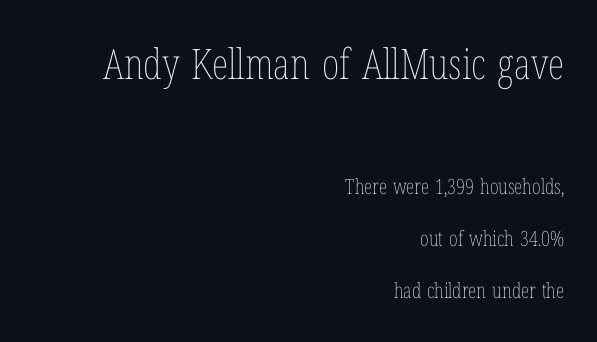
{"italic": "no", "bold": "no", "weight": "thin", "width": "condensed", "stroke_contrast": "low", "x_height": "medium", "monospaced": "no", "underline": "no", "align": "right", "line_spacing": "loose", "line_spacing_ratio": 2.48, "letter_spacing": "normal", "letter_spacing_em": 0.0, "larger_block": "first", "size_ratio": 2.0, "glyph_px": 42}
